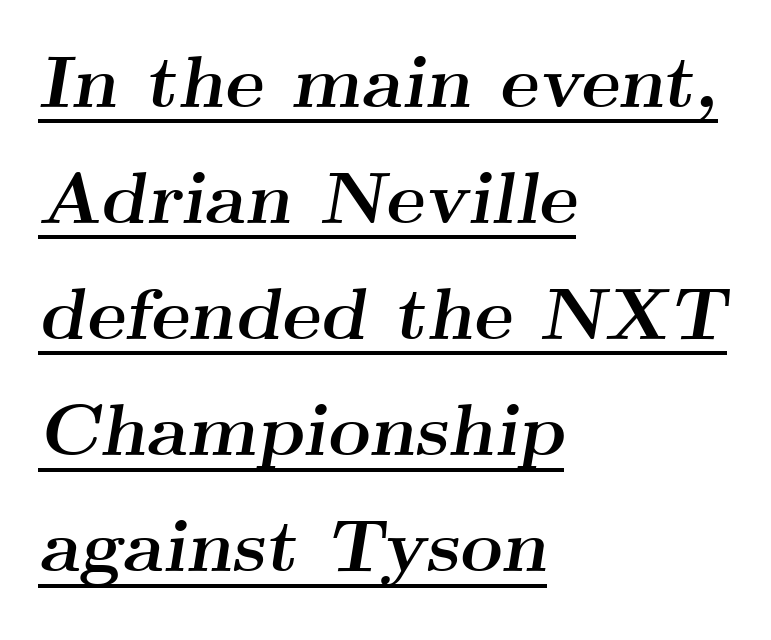
Caption: multi-line text, flush left, ragged right. The specimen includes a rule beneath the text block's lines. Looking at the ascenders, they clearly lean. Note the varied advance widths — an 'i' is clearly narrower than an 'm'.
